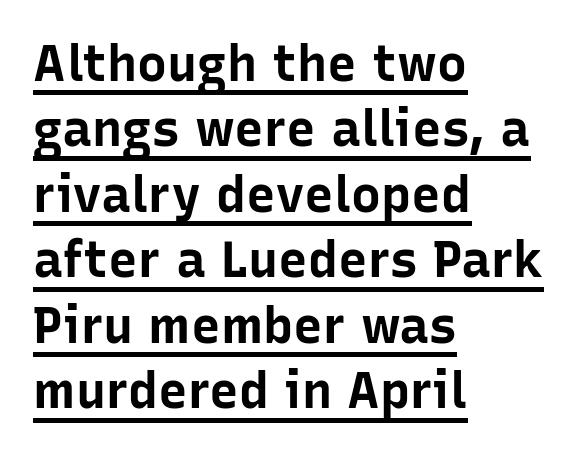
{"serif": "no", "italic": "no", "bold": "yes", "weight": "bold", "width": "normal", "stroke_contrast": "low", "x_height": "medium", "monospaced": "no", "underline": "yes", "align": "left", "line_spacing": "normal", "line_spacing_ratio": 1.31, "letter_spacing": "normal", "letter_spacing_em": 0.0, "glyph_px": 50}
